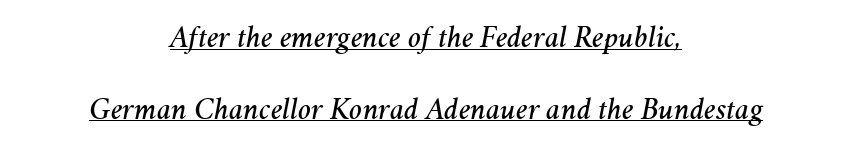
You could not count columns in this text — the font is proportionally spaced. This rendering uses center alignment, leaving both contours irregular but symmetric. The line texture is even and compact thanks to regular tracking. A typographer would call this underscored text.
